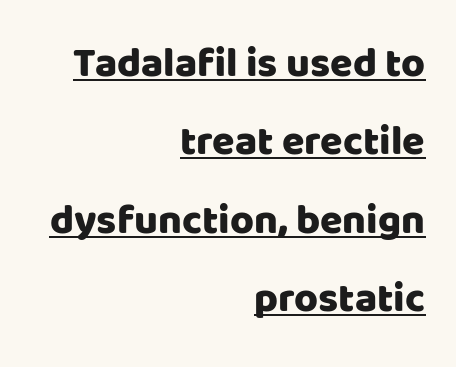
A typesetter would label this face a sans. Proportional: the letters do not fall into vertical columns. The rag falls on the left side of this text block. Students, observe: this is what heavily led, spacious text looks like. The rendered words wear a rule along their underside. Compared with typical body copy, the letter spacing here is the same.
